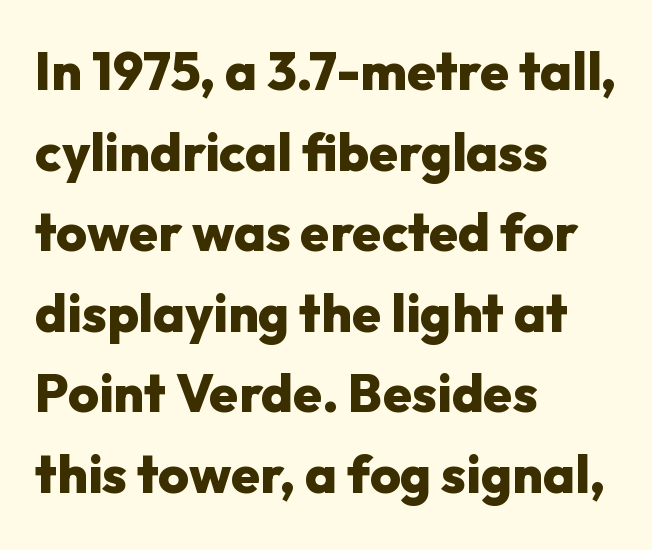
The image shows 53 px heavy sans-serif type, upright; set left-aligned, normal line spacing (1.52x), normal letter spacing, not underlined; low stroke contrast and a medium x-height.
